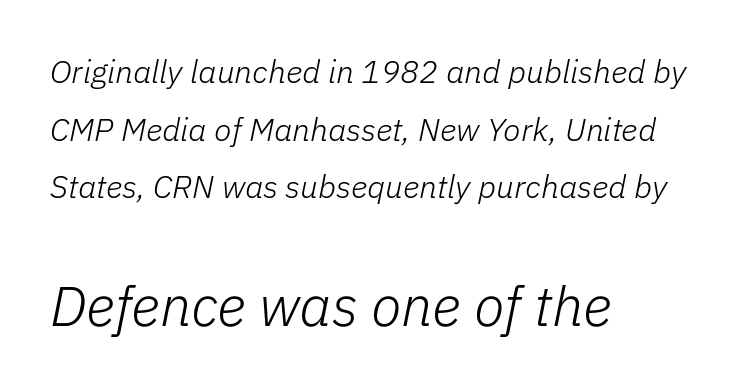
{"italic": "yes", "lean": "right", "slant_degrees": 11, "bold": "no", "weight": "light", "width": "normal", "stroke_contrast": "low", "x_height": "medium", "monospaced": "no", "underline": "no", "align": "left", "line_spacing_ratio": 1.8, "letter_spacing": "normal", "letter_spacing_em": 0.0, "larger_block": "second", "size_ratio": 1.75, "glyph_px": 56}
